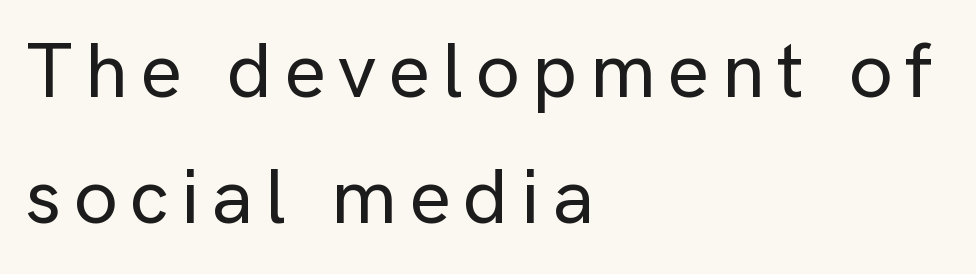
The image shows 78 px sans-serif type, upright; set left-aligned, normal line spacing (1.62x), not underlined; low stroke contrast and a medium x-height.
